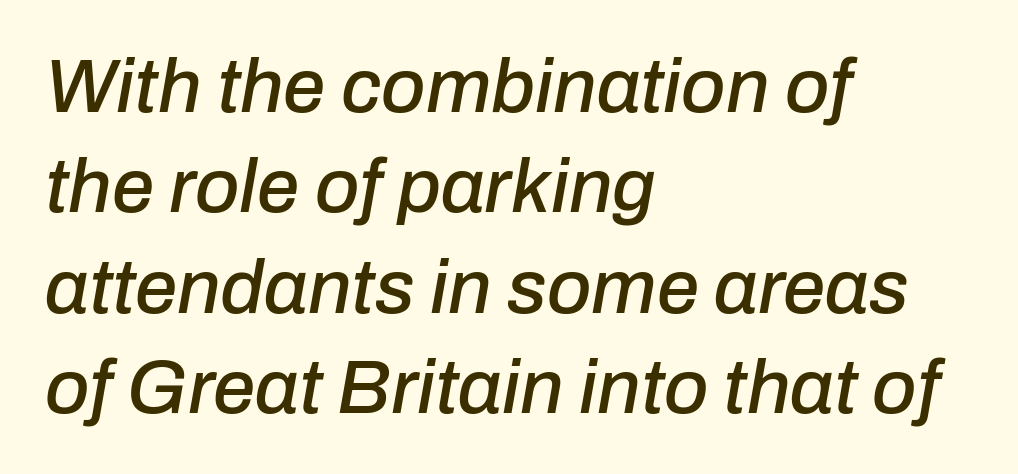
The image shows 76 px text type, italic (leaning right); set left-aligned, normal line spacing (1.32x), normal letter spacing, not underlined; low stroke contrast and a medium x-height.
